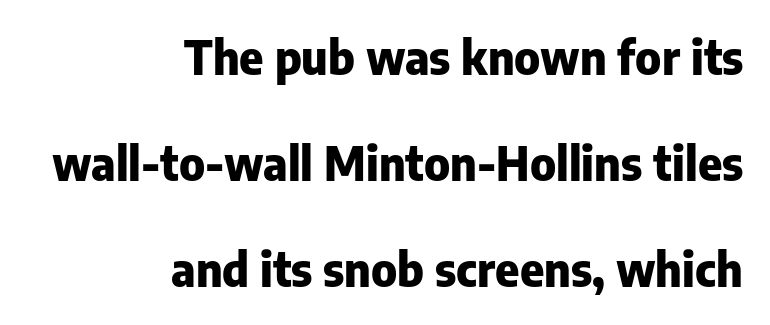
{"serif": "no", "italic": "no", "bold": "yes", "weight": "heavy", "width": "normal", "stroke_contrast": "low", "x_height": "medium", "monospaced": "no", "underline": "no", "align": "right", "line_spacing": "loose", "line_spacing_ratio": 2.3, "letter_spacing": "normal", "letter_spacing_em": 0.0, "glyph_px": 46}
